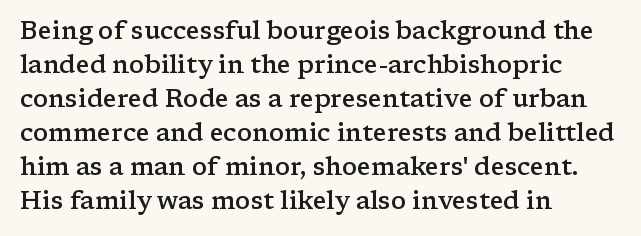
Do the letters lean? They stand straight. Set as a demibold, roughly 600 on the weight scale. Interline gaps are of average width in this sample. Has an underline been added? It has not. In CSS terms this would be text-align: left. The passage shown has conventional tracking throughout.
